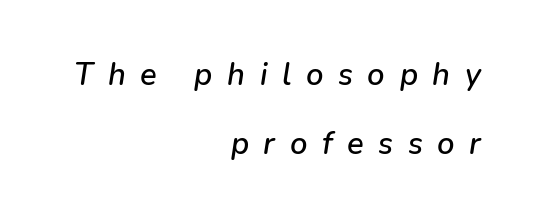
Q: Is the text italic (slanted)? A: Yes, it leans right by about 9 degrees.
Q: Is the text underlined? A: No.
Q: How is the paragraph aligned? A: Right-aligned.
Q: Is the spacing between letters normal or unusually wide? A: Unusually wide.
Q: Is the spacing between lines tight, normal or loose? A: Loose.
Q: Width (condensed, normal, or wide)? A: Normal.
Q: Stroke contrast? A: Low.
Q: x-height? A: Medium.
Q: Monospaced? A: No.
